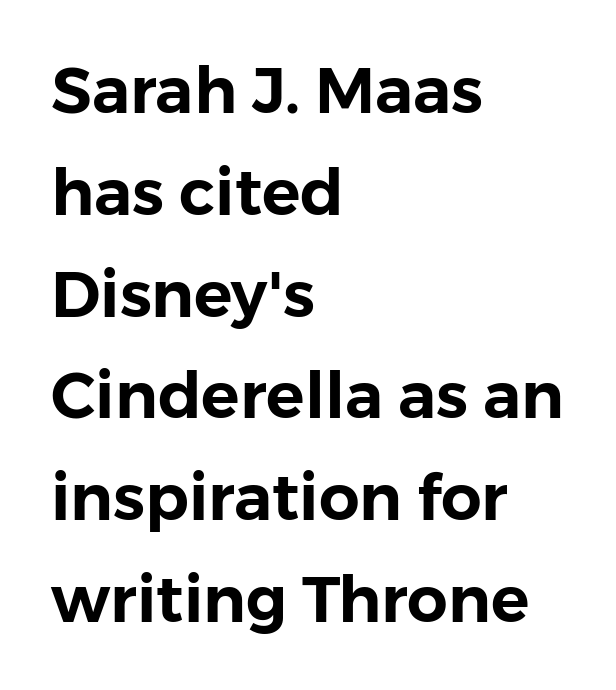
Line spacing here is normal. Check where the strokes stop: nothing finishes them off — pure sans. Note the varied advance widths — an 'i' is clearly narrower than an 'm'. Quick note: not italic, upright. The lines are quadded left. Decoration check: the copy has no underline.
